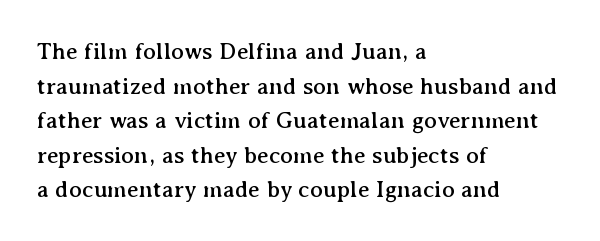
{"italic": "no", "underline": "no", "align": "left", "line_spacing": "normal", "line_spacing_ratio": 1.44, "letter_spacing": "normal", "letter_spacing_em": 0.0, "glyph_px": 24}
